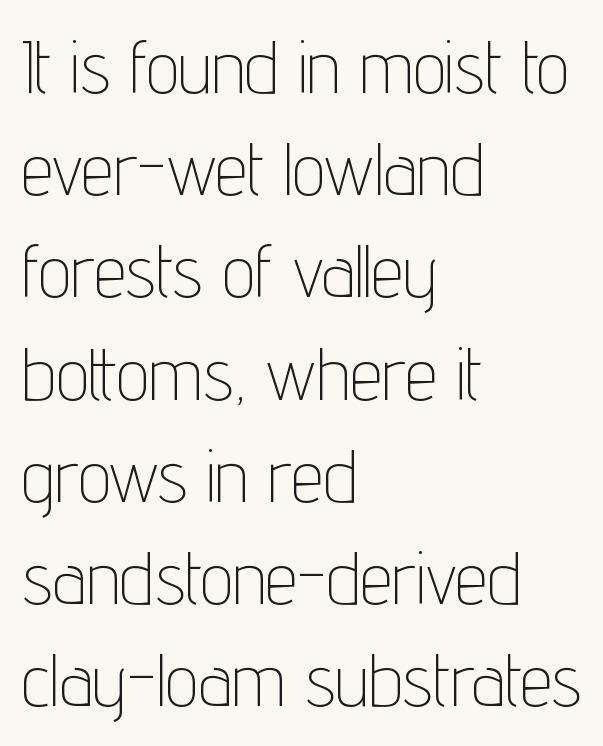
Regarding serifs, this sample does without them. No word sits above an underline. Posture: vertical. Nothing heavy about these letters — not bold at all.
